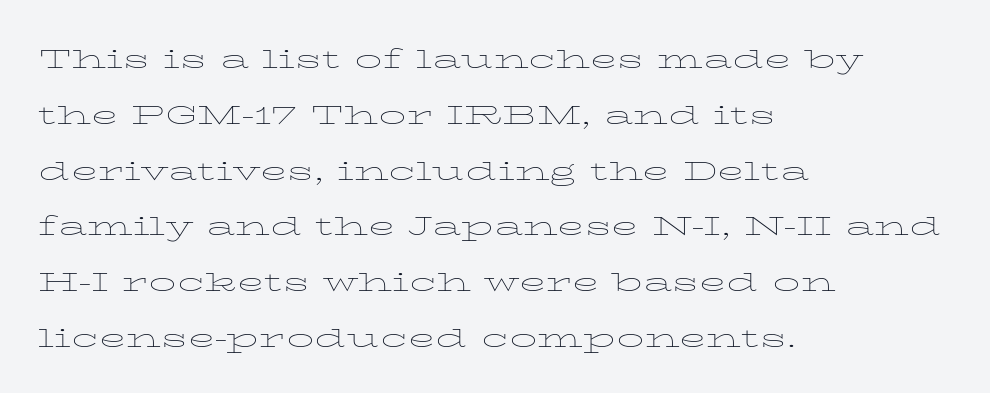
The image shows 36 px thin, wide type, upright; set left-aligned, normal line spacing (1.55x), normal letter spacing, not underlined; low stroke contrast and a medium x-height.
